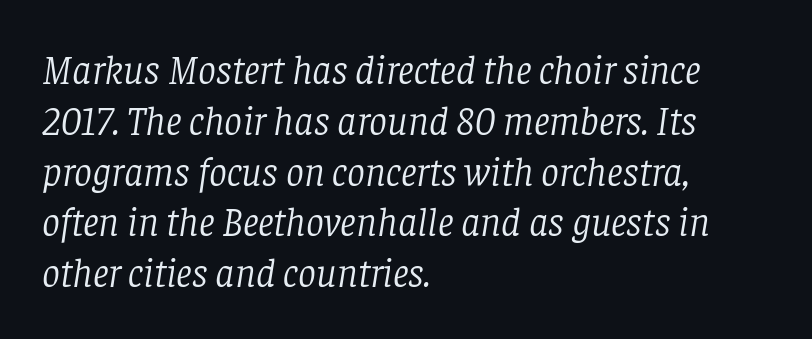
Q: Is the text bold? A: No.
Q: Is the text italic (slanted)? A: Yes, it leans right by about 8 degrees.
Q: Is the typeface a serif or a sans-serif typeface? A: Serif.
Q: Is the text underlined? A: No.
Q: How is the paragraph aligned? A: Left-aligned.
Q: Is the spacing between letters normal or unusually wide? A: Normal.
Q: Is the spacing between lines tight, normal or loose? A: Normal.
Q: Width (condensed, normal, or wide)? A: Normal.
Q: Stroke contrast? A: Low.
Q: x-height? A: Large.
Q: Monospaced? A: No.
